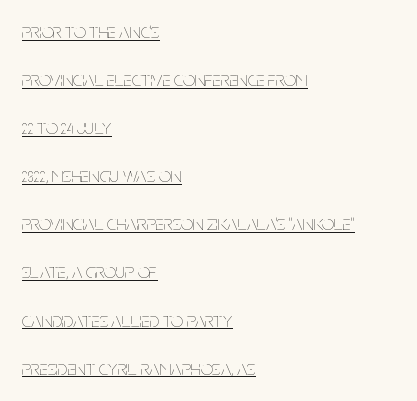
{"italic": "no", "bold": "no", "underline": "yes", "align": "left", "line_spacing": "loose", "line_spacing_ratio": 2.29, "letter_spacing": "normal", "letter_spacing_em": 0.0, "glyph_px": 21}
